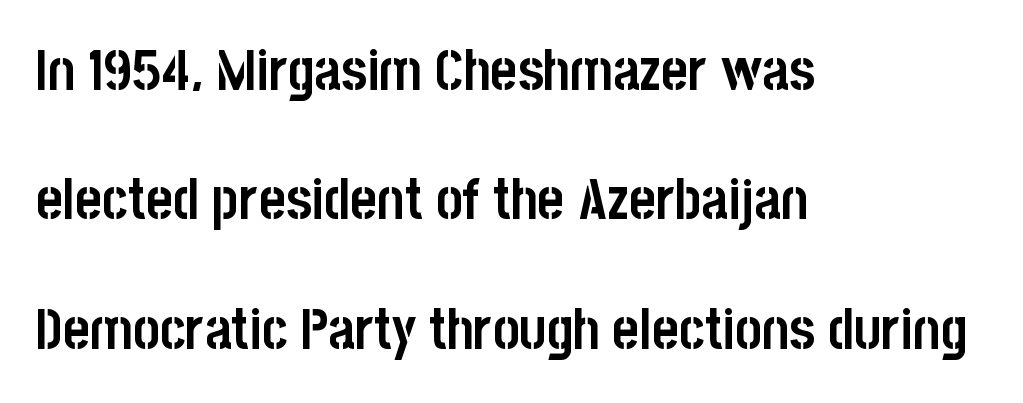
Q: Is the text bold? A: Yes.
Q: Is the text italic (slanted)? A: No, it is upright.
Q: Is the typeface a serif or a sans-serif typeface? A: Sans-serif.
Q: Is the text underlined? A: No.
Q: How is the paragraph aligned? A: Left-aligned.
Q: Is the spacing between letters normal or unusually wide? A: Normal.
Q: Is the spacing between lines tight, normal or loose? A: Loose.
Q: Width (condensed, normal, or wide)? A: Condensed.
Q: Stroke contrast? A: Low.
Q: x-height? A: Large.
Q: Monospaced? A: No.
